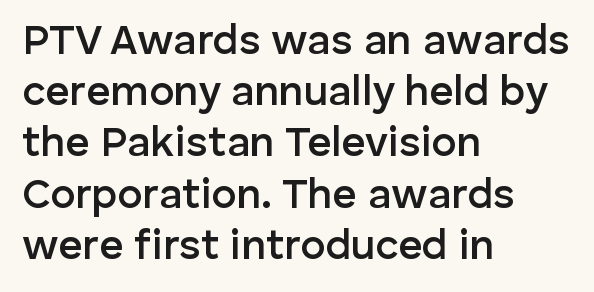
{"serif": "no", "italic": "no", "bold": "semi", "weight": "semibold", "width": "normal", "stroke_contrast": "low", "x_height": "medium", "monospaced": "no", "underline": "no", "align": "left", "line_spacing_ratio": 1.22, "letter_spacing": "normal", "letter_spacing_em": 0.0, "glyph_px": 42}
